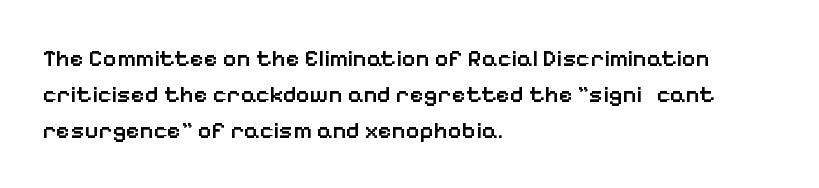
{"italic": "no", "bold": "semi", "underline": "no", "align": "left", "line_spacing": "normal", "line_spacing_ratio": 1.5, "letter_spacing": "normal", "letter_spacing_em": 0.0, "glyph_px": 24}
